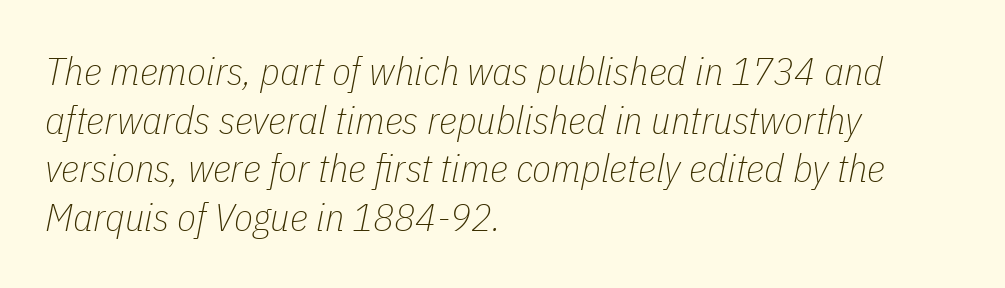
Q: Is the text bold? A: No.
Q: Is the text italic (slanted)? A: Yes, it leans right by about 11 degrees.
Q: Is the text underlined? A: No.
Q: How is the paragraph aligned? A: Left-aligned.
Q: Is the spacing between letters normal or unusually wide? A: Normal.
Q: Is the spacing between lines tight, normal or loose? A: Normal.
Q: Width (condensed, normal, or wide)? A: Condensed.
Q: Stroke contrast? A: Low.
Q: x-height? A: Medium.
Q: Monospaced? A: No.
